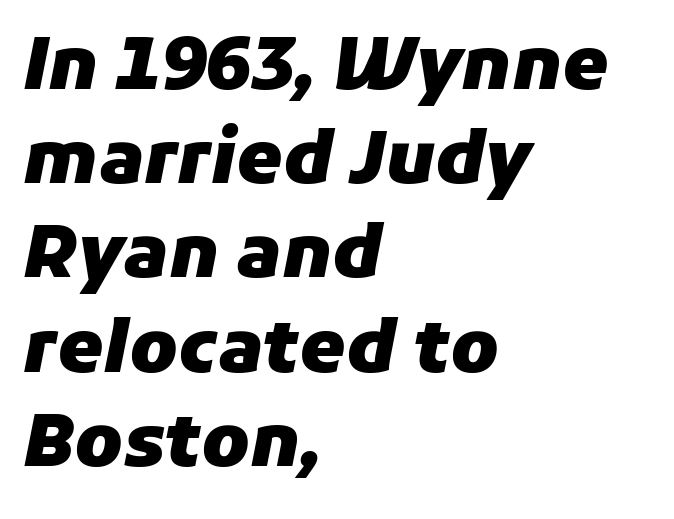
The image shows 73 px heavy type, italic (leaning right); set left-aligned, normal line spacing (1.29x), normal letter spacing, not underlined; low stroke contrast and a medium x-height.
